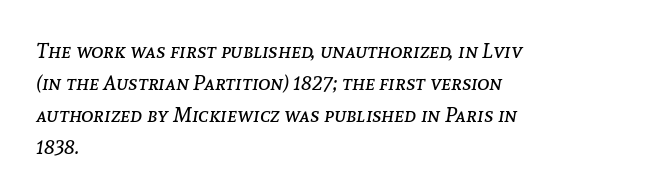
Q: Is the text bold? A: No.
Q: Is the text italic (slanted)? A: Yes, it leans right by about 8 degrees.
Q: Is the text underlined? A: No.
Q: How is the paragraph aligned? A: Left-aligned.
Q: Is the spacing between letters normal or unusually wide? A: Normal.
Q: Is the spacing between lines tight, normal or loose? A: Normal.
